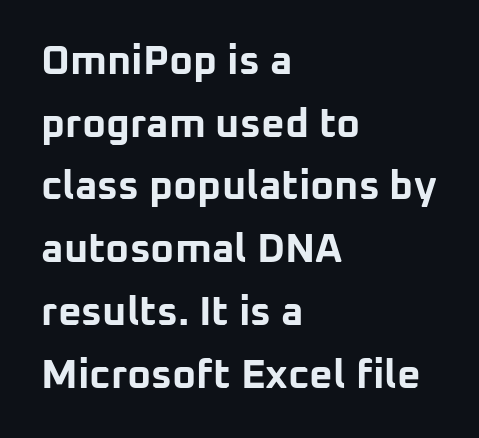
Character widths vary here, with narrow letters taking less room than wide ones. Ordinary non-slanted type is in use. Words float on clear page, feet unadorned. Visually the block forms a straight wall on the left and a jagged coastline on the right.
